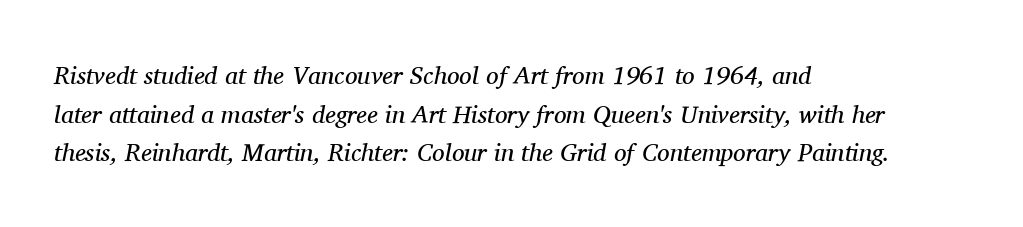
Tracking here is standard; glyphs follow each other at the usual distance. What's the leading like? Ordinary, nothing unusual. Stroke mass is kept to a normal reading level or below. There's an unmistakable incline to the writing here. Honestly, there is no underline to notice here at all. The typesetter chose a ragged-right arrangement here.
